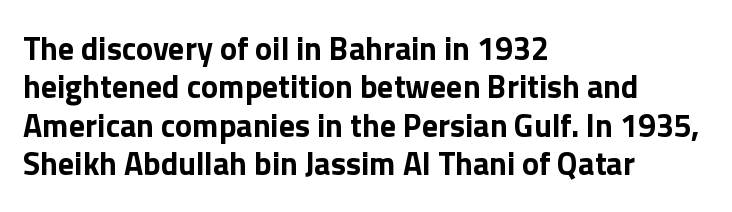
The image shows 32 px bold sans-serif type, upright; set left-aligned, line spacing 1.2x, normal letter spacing, not underlined; a medium x-height.
